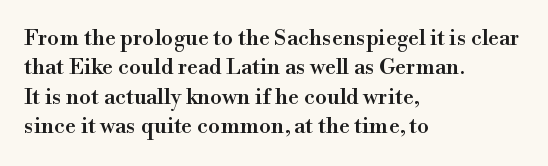
Reading down the block, your eye returns to a fixed left position each line. The type sits square on the baseline with zero lean. The space directly below the letters is spotless. Notice how descenders clear the ascenders below comfortably — that's standard leading. Each word holds together tightly as a unit, with standard inter-letter gaps.
